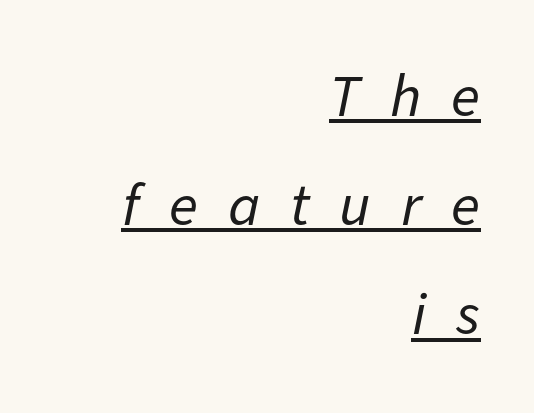
The image shows 60 px regular-weight type, italic (leaning right); set right-aligned, line spacing 1.82x, unusually wide letter spacing (+0.5 em), underlined; low stroke contrast and a medium x-height.
